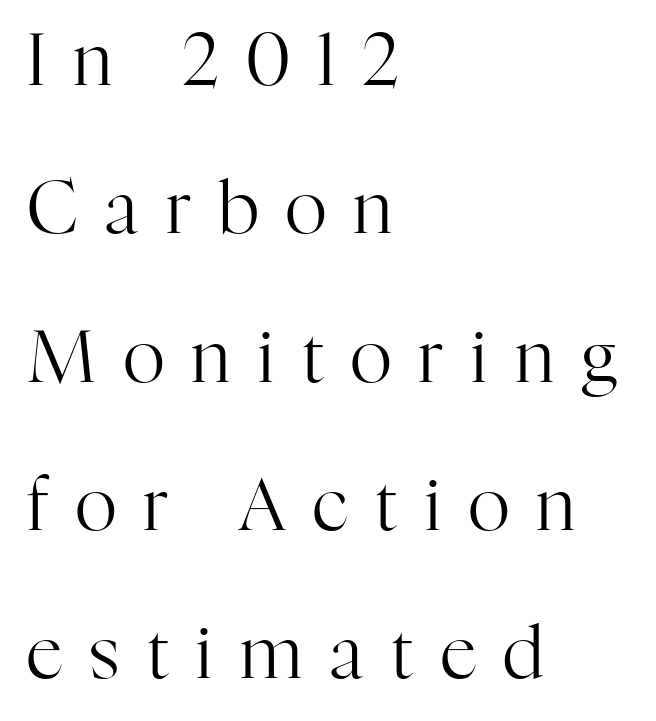
Each new line begins a long way beneath the previous one. Type style note: has serifs. The rendering uses natural spacing where letterforms have individual widths. The space directly below the letters is spotless. The lettering holds an erect, upright posture throughout. The letters are spread apart with noticeably loose tracking.
